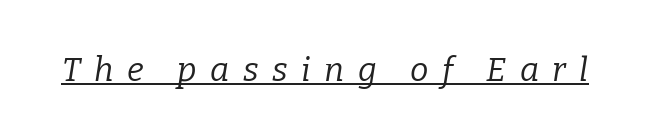
Stems and bowls with no extra thickness — not bold. Underlined type. This rendering employs a face with finishing strokes, i.e., a serif. Tracking here is generous; glyphs stand well apart from one another.
